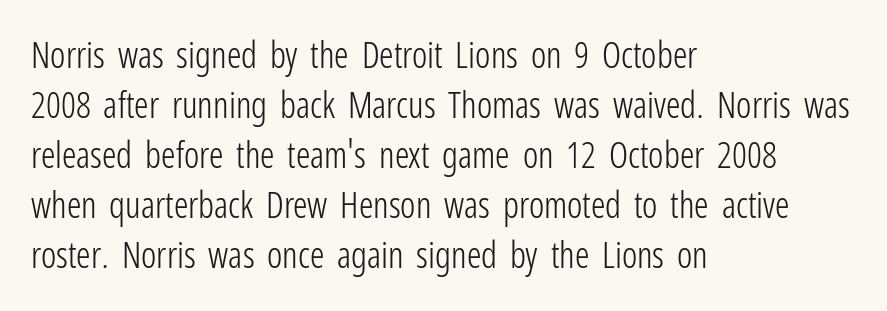
Q: Is the text bold? A: No.
Q: Is the text italic (slanted)? A: No, it is upright.
Q: Is the typeface a serif or a sans-serif typeface? A: Sans-serif.
Q: Is the text underlined? A: No.
Q: How is the paragraph aligned? A: Left-aligned.
Q: Is the spacing between letters normal or unusually wide? A: Normal.
Q: Is the spacing between lines tight, normal or loose? A: Normal.
Q: Width (condensed, normal, or wide)? A: Condensed.
Q: Stroke contrast? A: Low.
Q: x-height? A: Medium.
Q: Monospaced? A: No.
